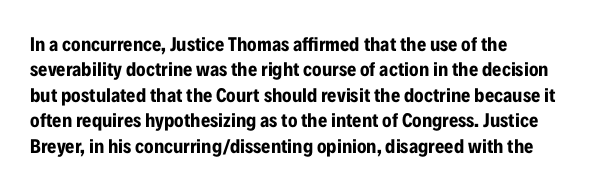
Is there any slant? The stems are plumb. Each row of text sits above clean, open space. Its strokes are broad and dark, the hallmark of bold type. Tracking value appears to be zero — textbook default spacing. Line spacing here is normal.
